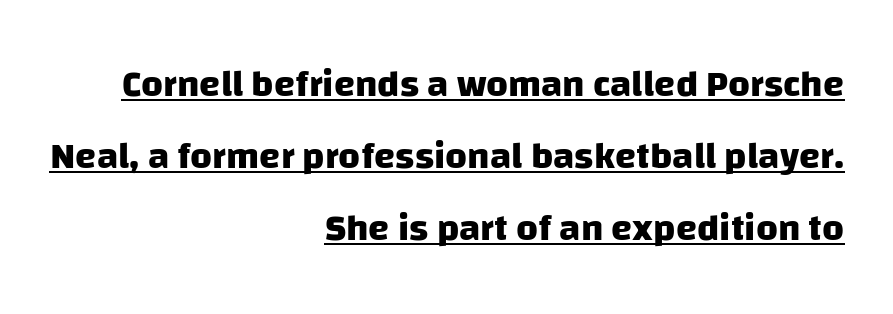
Q: Is the text bold? A: Yes.
Q: Is the typeface a serif or a sans-serif typeface? A: Sans-serif.
Q: Is the text underlined? A: Yes.
Q: How is the paragraph aligned? A: Right-aligned.
Q: Is the spacing between letters normal or unusually wide? A: Normal.
Q: Is the spacing between lines tight, normal or loose? A: Loose.
Q: Width (condensed, normal, or wide)? A: Normal.
Q: Stroke contrast? A: Low.
Q: x-height? A: Large.
Q: Monospaced? A: No.
